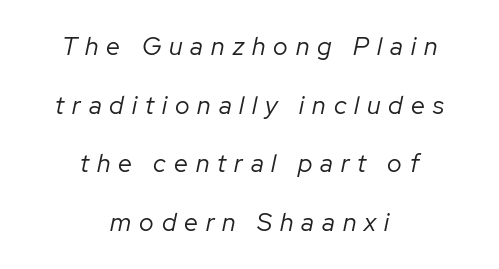
Heft: none added — not bold. Bare-footed words on every line. Tracking value appears strongly positive — letters spread wide. Baseline-to-baseline distance is far greater than the letter height. A centered setting, common on invitations and titles, is used for this passage. Yep, that's italic — everything's leaning.
